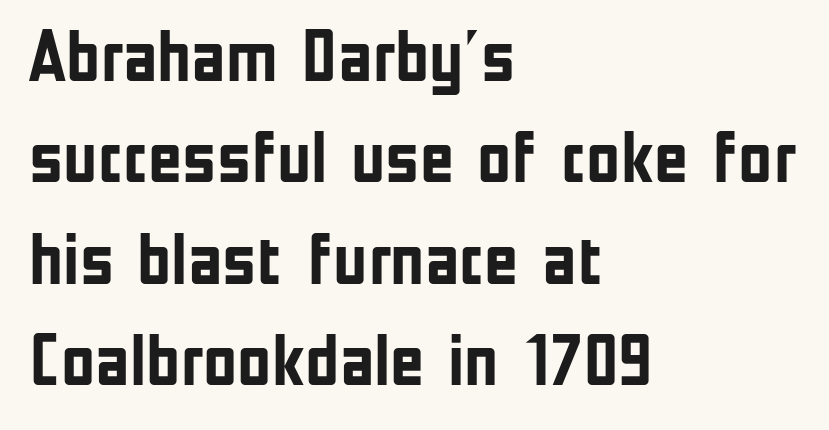
{"serif": "no", "italic": "no", "bold": "yes", "weight": "semibold", "width": "condensed", "stroke_contrast": "low", "x_height": "medium", "monospaced": "no", "underline": "no", "align": "left", "line_spacing": "normal", "line_spacing_ratio": 1.37, "letter_spacing": "normal", "letter_spacing_em": 0.0, "glyph_px": 74}
